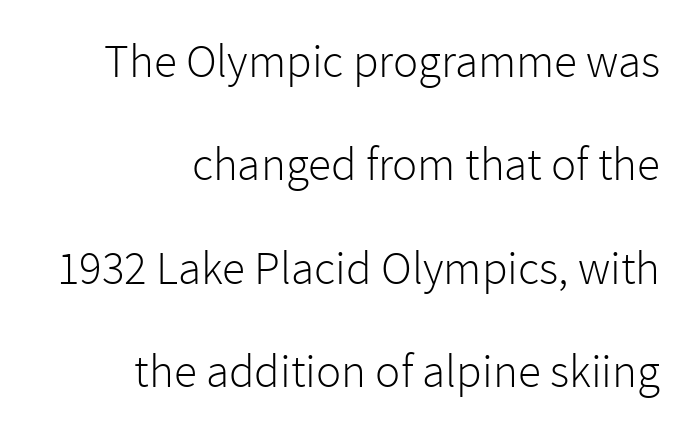
{"serif": "no", "italic": "no", "bold": "no", "weight": "light", "width": "normal", "stroke_contrast": "low", "x_height": "medium", "monospaced": "no", "underline": "no", "align": "right", "line_spacing": "loose", "line_spacing_ratio": 2.2, "letter_spacing": "normal", "letter_spacing_em": 0.0, "glyph_px": 47}
